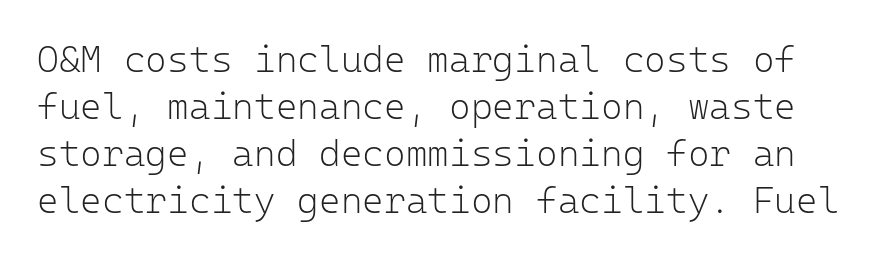
{"serif": "no", "italic": "no", "bold": "no", "weight": "light", "width": "normal", "stroke_contrast": "low", "x_height": "medium", "monospaced": "yes", "underline": "no", "line_spacing": "normal", "line_spacing_ratio": 1.27, "letter_spacing": "normal", "letter_spacing_em": 0.0, "glyph_px": 37}
